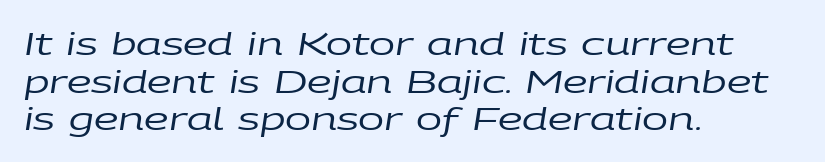
The image shows 31 px regular-weight, wide type, italic (leaning right); set left-aligned, line spacing 1.21x, normal letter spacing, not underlined; low stroke contrast and a large x-height.
